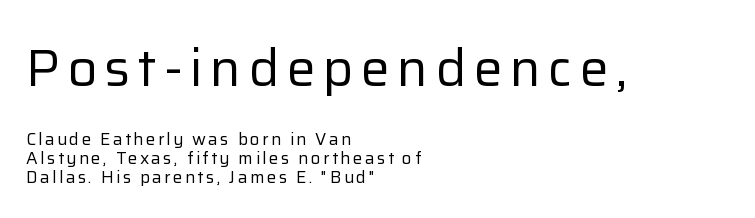
{"serif": "no", "italic": "no", "bold": "no", "weight": "regular", "width": "normal", "stroke_contrast": "low", "x_height": "medium", "monospaced": "no", "underline": "no", "align": "left", "line_spacing": "tight", "line_spacing_ratio": 1.11, "larger_block": "first", "size_ratio": 3.06, "glyph_px": 52}
